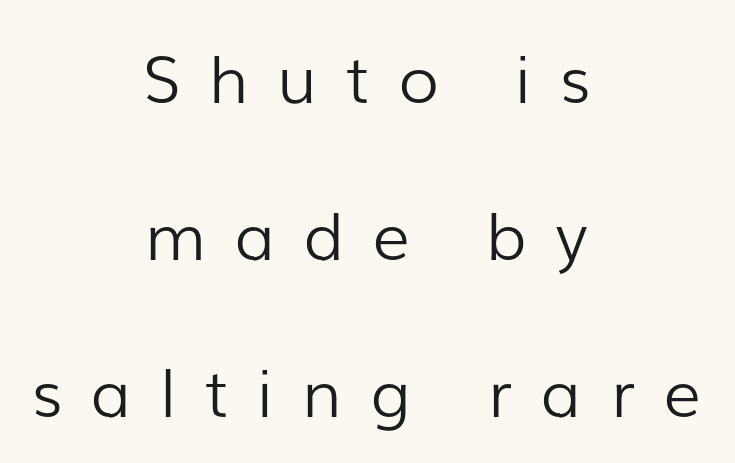
The image shows 66 px light sans-serif type, upright; set centered, loose line spacing (2.38x), unusually wide letter spacing (+0.43 em), not underlined; low stroke contrast and a medium x-height.
